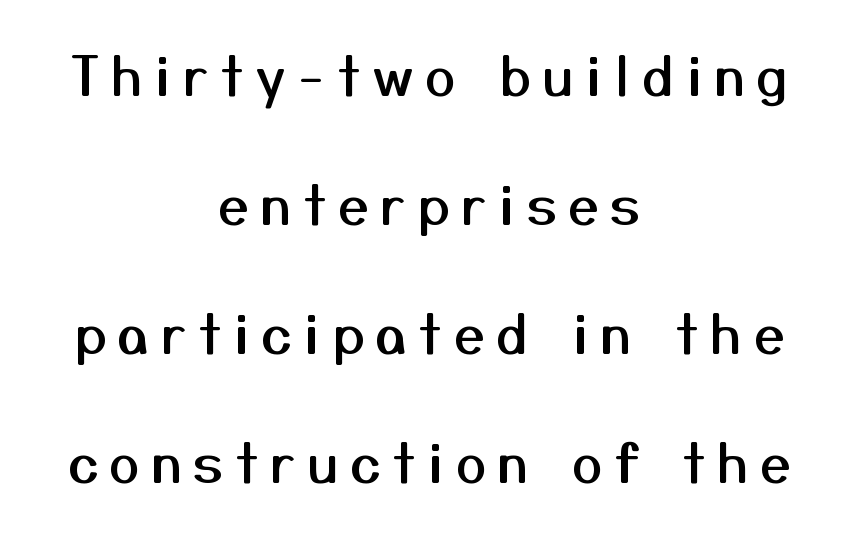
The image shows 54 px sans-serif type, upright; set centered, loose line spacing (2.39x), unusually wide letter spacing (+0.22 em), not underlined; medium stroke contrast and a medium x-height.
